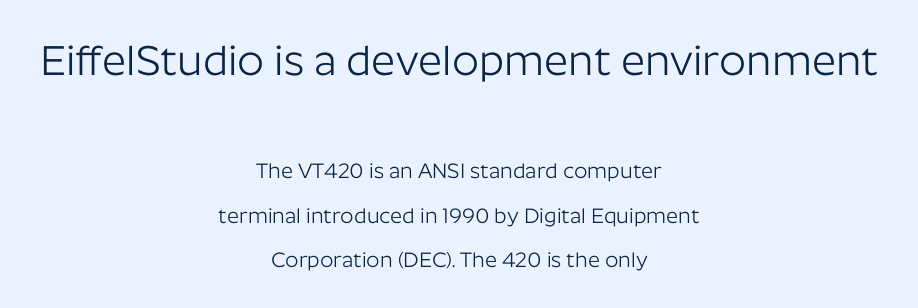
{"serif": "no", "italic": "no", "bold": "no", "weight": "light", "width": "normal", "stroke_contrast": "low", "x_height": "medium", "monospaced": "no", "underline": "no", "align": "center", "line_spacing": "loose", "line_spacing_ratio": 2.11, "letter_spacing": "normal", "letter_spacing_em": 0.0, "larger_block": "first", "size_ratio": 2.0, "glyph_px": 42}
